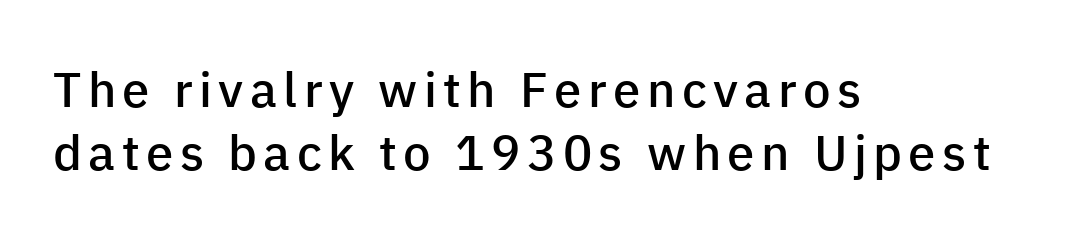
{"serif": "no", "italic": "no", "bold": "semi", "weight": "semibold", "width": "normal", "stroke_contrast": "low", "x_height": "medium", "monospaced": "no", "underline": "no", "align": "left", "line_spacing": "normal", "line_spacing_ratio": 1.29, "glyph_px": 49}
